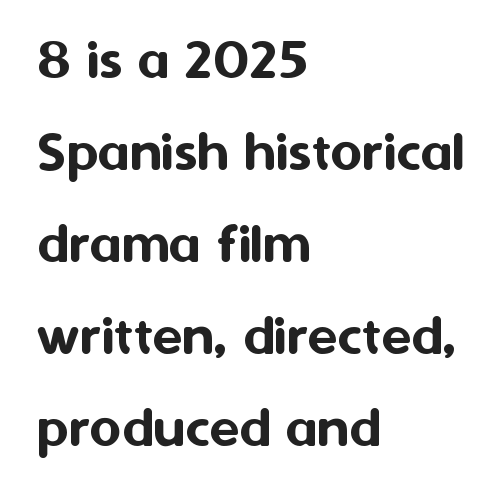
Q: Is the text italic (slanted)? A: No, it is upright.
Q: Is the typeface a serif or a sans-serif typeface? A: Sans-serif.
Q: Is the text underlined? A: No.
Q: How is the paragraph aligned? A: Left-aligned.
Q: Is the spacing between letters normal or unusually wide? A: Normal.
Q: Is the spacing between lines tight, normal or loose? A: Normal.
Q: Width (condensed, normal, or wide)? A: Normal.
Q: Stroke contrast? A: Medium.
Q: x-height? A: Medium.
Q: Monospaced? A: No.
